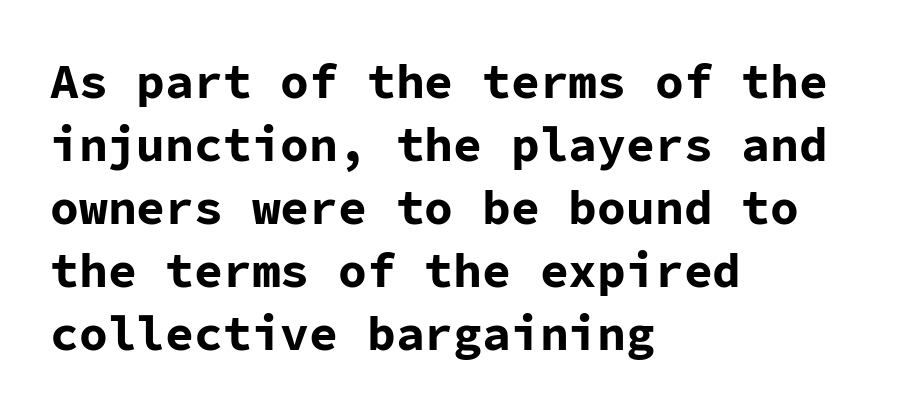
The image shows 48 px bold sans-serif type, upright, monospaced; set left-aligned, normal line spacing (1.31x), normal letter spacing, not underlined; low stroke contrast and a medium x-height.
